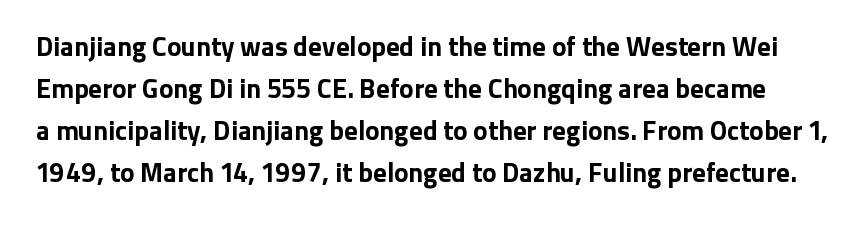
Q: Is the text bold? A: Yes.
Q: Is the text italic (slanted)? A: No, it is upright.
Q: Is the text underlined? A: No.
Q: Is the spacing between letters normal or unusually wide? A: Normal.
Q: Is the spacing between lines tight, normal or loose? A: Normal.
